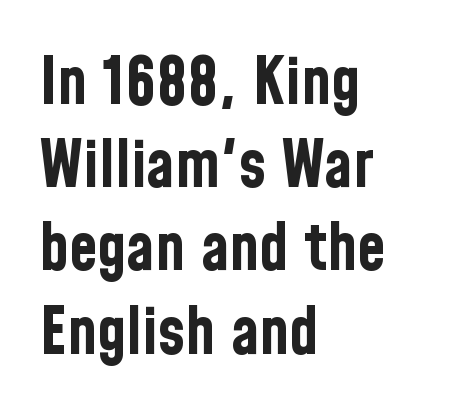
Glance below the letters and you will spot only blank space. The face used here is proportionally spaced, like ordinary book or web type. Casual observation: everything's shoved over to the left. A dark, heavy texture on the line: the type is bold. How would I describe the line gaps? Plain and ordinary.
